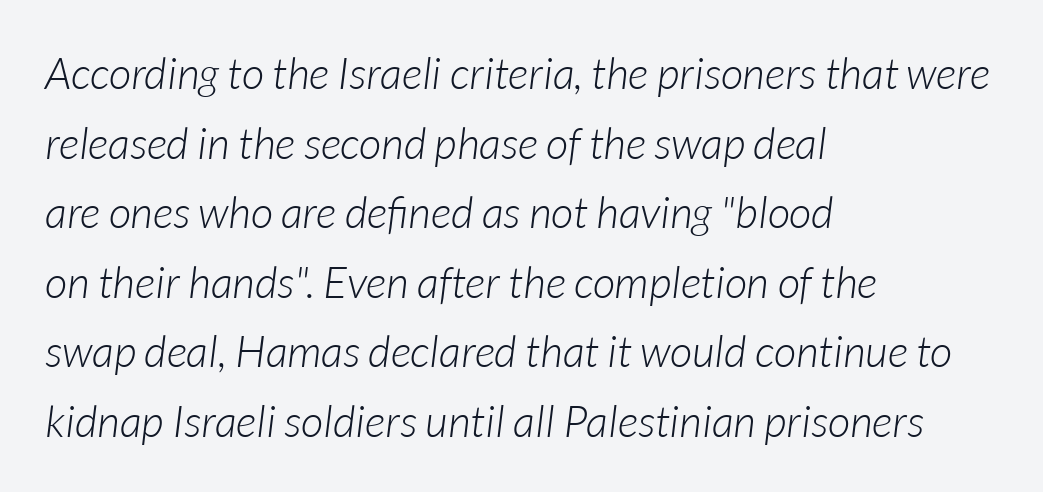
The rag falls on the right side of this text block. The font sits on the lighter half of the weight spectrum, regular included. There's an unmistakable incline to the writing here. No extra tracking has been applied to these lines.
